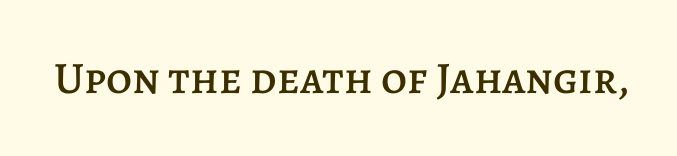
Quick note: underline off. How are the letters spaced? Ordinarily, with no added tracking. This sample has the flowing, uneven cadence of proportional lettering. Quick note: not italic, upright.
